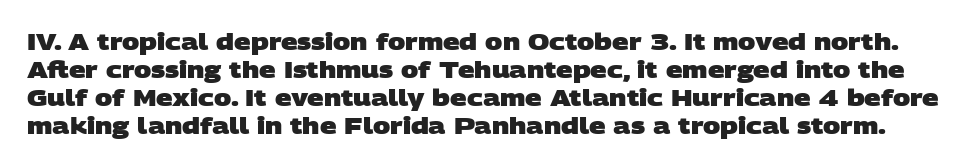
The image shows 23 px bold type; set line spacing 1.22x, normal letter spacing, not underlined.
